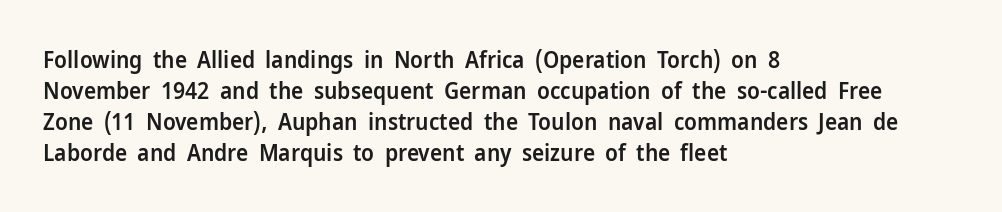
A bare baseline throughout the passage. The gaps between neighbouring characters are ordinary and unremarkable. These lines were composed using upright roman letters. Honestly, the row spacing looks completely unremarkable. In terms of weight, the rendering is demibold, just under bold. The typesetter chose a ragged-right arrangement here.
